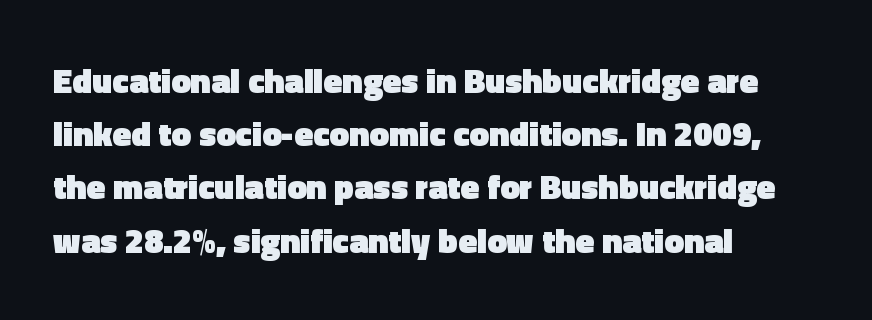
The image shows 35 px heavy sans-serif type, upright; set left-aligned, normal line spacing (1.52x), normal letter spacing, not underlined; a medium x-height.
